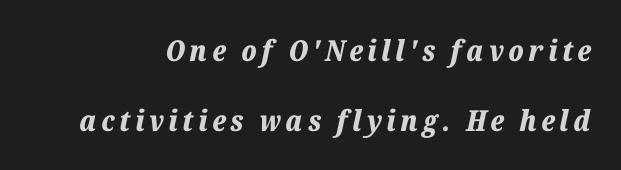
Notice how thick the strokes are: this is what a full bold looks like. This block would shrink considerably if given ordinary leading; it's expanded now. Clear beneath every line of the passage. Looks like regular typesetting: each glyph gets only the width it needs. In terms of posture, this sample is oblique.
